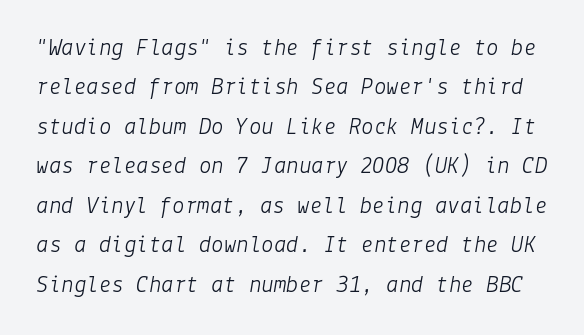
The rendering applies a slant to the glyphs. Descender tails drop into unmarked territory. Between one letter and the next there's only the usual sliver of space. These glyphs show unthickened strokes, regular width or finer.
